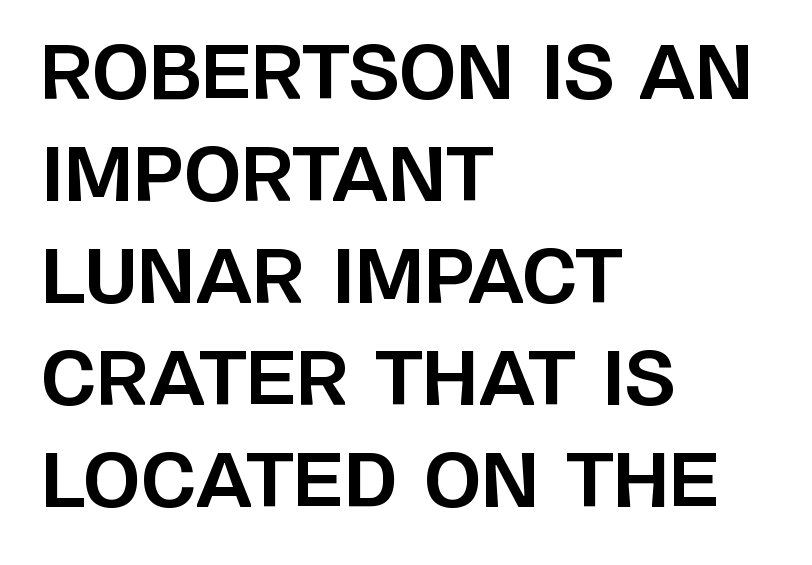
The image shows 74 px bold sans-serif type, upright; set left-aligned, normal line spacing (1.38x), normal letter spacing, not underlined; low stroke contrast and a large x-height.
